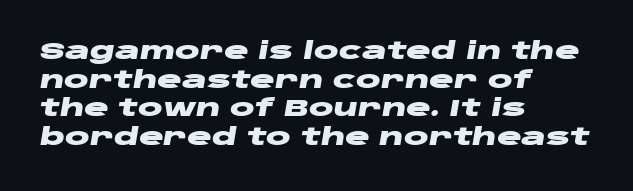
Q: Is the text bold? A: Yes.
Q: Is the text italic (slanted)? A: Yes, it leans right by about 10 degrees.
Q: Is the text underlined? A: No.
Q: How is the paragraph aligned? A: Left-aligned.
Q: Is the spacing between letters normal or unusually wide? A: Normal.
